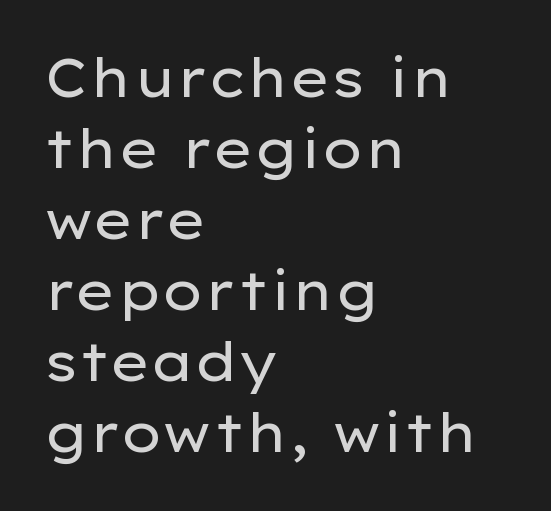
{"serif": "no", "italic": "no", "bold": "no", "weight": "regular", "width": "wide", "stroke_contrast": "low", "x_height": "medium", "monospaced": "no", "underline": "no", "align": "left", "line_spacing": "normal", "line_spacing_ratio": 1.34, "letter_spacing": "normal", "letter_spacing_em": 0.0, "glyph_px": 53}
